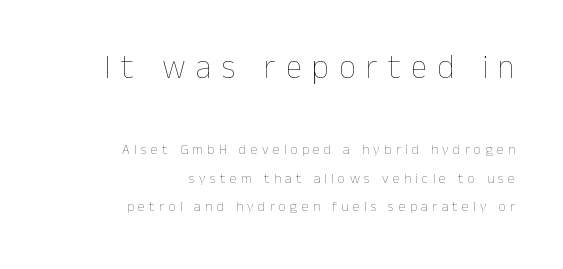
Q: Is the text bold? A: No.
Q: Is the text italic (slanted)? A: No, it is upright.
Q: Is the text underlined? A: No.
Q: How is the paragraph aligned? A: Right-aligned.
Q: Is the spacing between letters normal or unusually wide? A: Unusually wide.
Q: Is the spacing between lines tight, normal or loose? A: Loose.
Q: Which block of text is set in a larger size, the first (top) or the second (bottom)? A: The first (top) one.
Q: Width (condensed, normal, or wide)? A: Normal.
Q: Stroke contrast? A: Low.
Q: x-height? A: Medium.
Q: Monospaced? A: No.
